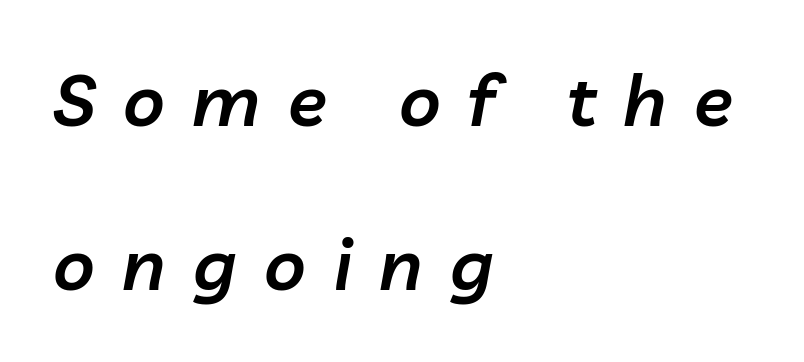
The image shows 72 px semibold type, italic (leaning right); set left-aligned, loose line spacing (2.28x), unusually wide letter spacing (+0.38 em), not underlined; low stroke contrast and a medium x-height.
